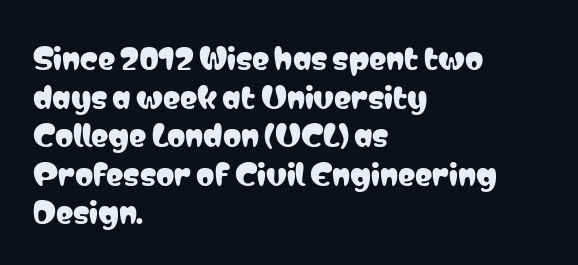
Does extra space separate the letters? No, they use regular spacing. Check where the strokes stop: nothing finishes them off — pure sans. Posture: upright roman. Baseline-to-baseline distance is the conventional proportion of letter height.
